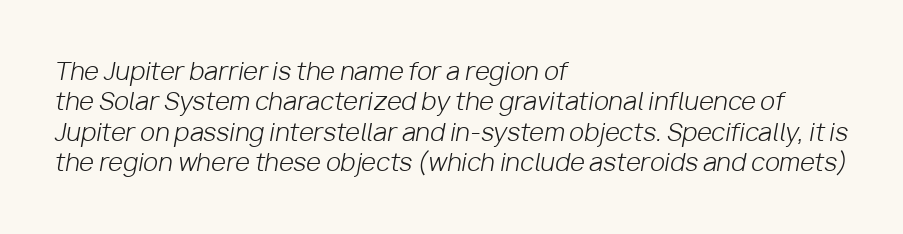
The image shows 24 px text type, italic (leaning right); set left-aligned, normal line spacing (1.27x), normal letter spacing, not underlined.
